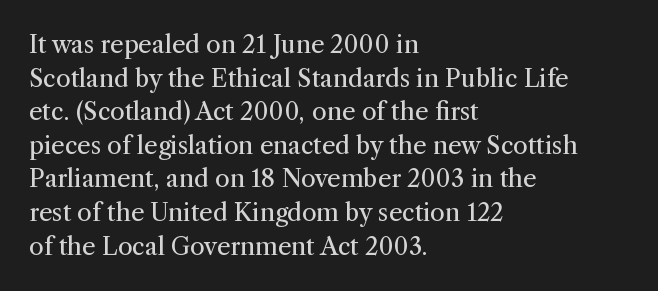
Does the copy run flush right? No — it runs flush left. Does extra space separate the letters? No, they use regular spacing. The letters look calm and open, with moderate or lighter stems. Beneath every word, the page is bare. Normally led — the rows are evenly, conventionally spaced.
